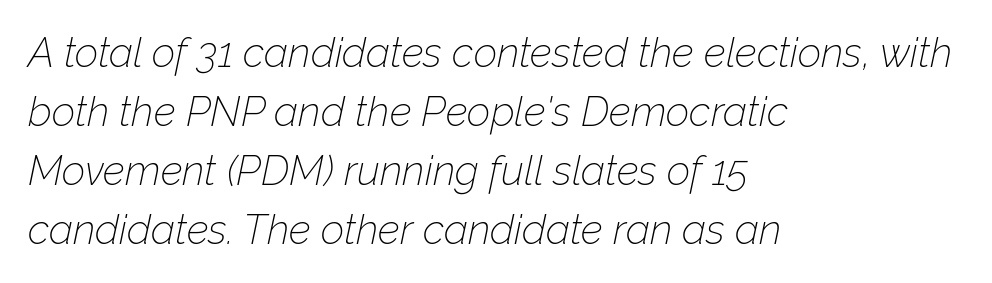
Q: Is the text bold? A: No.
Q: Is the text italic (slanted)? A: Yes, it leans right by about 12 degrees.
Q: Is the text underlined? A: No.
Q: How is the paragraph aligned? A: Left-aligned.
Q: Is the spacing between letters normal or unusually wide? A: Normal.
Q: Is the spacing between lines tight, normal or loose? A: Normal.
Q: Width (condensed, normal, or wide)? A: Normal.
Q: Stroke contrast? A: Low.
Q: x-height? A: Medium.
Q: Monospaced? A: No.
